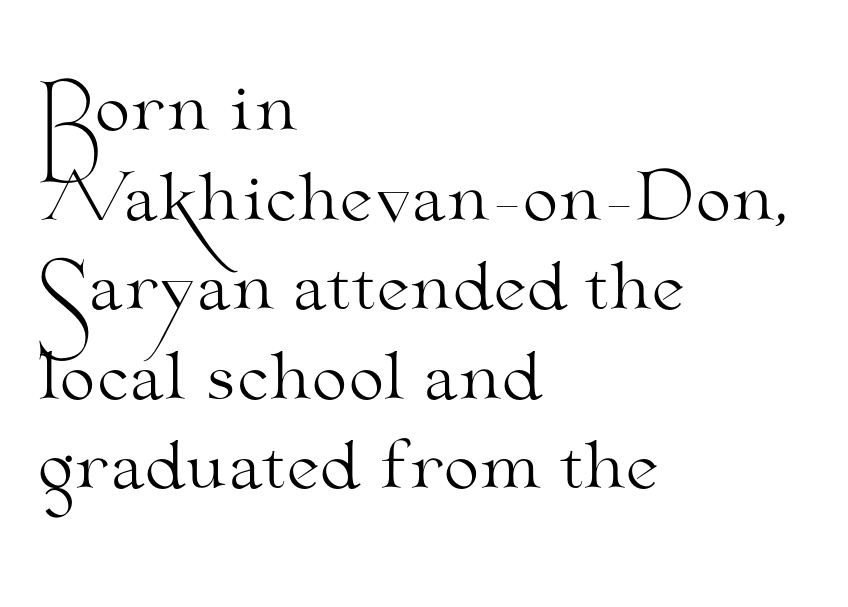
Vertical spacing — default. You could not count columns in this text — the font is proportionally spaced. The string is rendered with underlining switched off. Posture: straight, roman, zero tilt. Look at the tracking — it's just the regular setting, nothing added.
